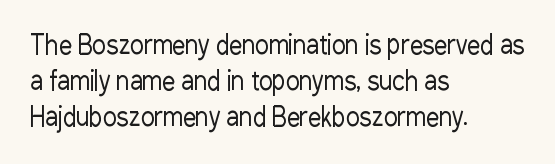
Q: Is the text bold? A: No.
Q: Is the text italic (slanted)? A: No, it is upright.
Q: Is the text underlined? A: No.
Q: How is the paragraph aligned? A: Left-aligned.
Q: Is the spacing between letters normal or unusually wide? A: Normal.
Q: Is the spacing between lines tight, normal or loose? A: Normal.
